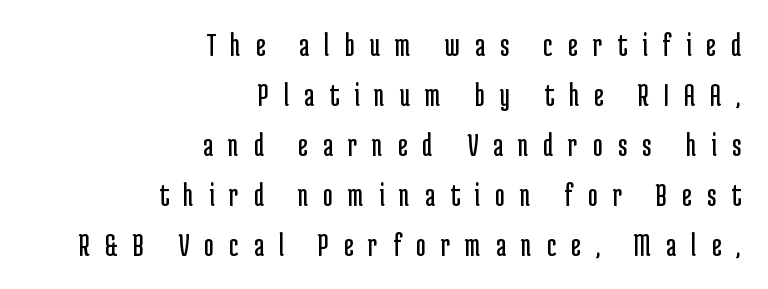
{"serif": "no", "italic": "no", "bold": "no", "weight": "regular", "width": "condensed", "stroke_contrast": "low", "x_height": "medium", "monospaced": "no", "underline": "no", "align": "right", "line_spacing": "normal", "line_spacing_ratio": 1.47, "letter_spacing": "wide", "letter_spacing_em": 0.44, "glyph_px": 34}
